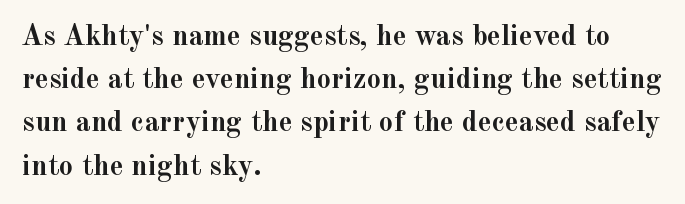
Q: Is the text bold? A: Yes.
Q: Is the text italic (slanted)? A: No, it is upright.
Q: Is the typeface a serif or a sans-serif typeface? A: Serif.
Q: Is the text underlined? A: No.
Q: How is the paragraph aligned? A: Left-aligned.
Q: Is the spacing between letters normal or unusually wide? A: Normal.
Q: Is the spacing between lines tight, normal or loose? A: Normal.
Q: Width (condensed, normal, or wide)? A: Normal.
Q: x-height? A: Small.
Q: Monospaced? A: No.
